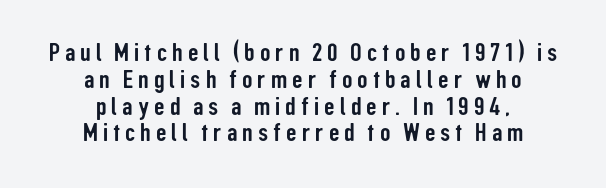
The image shows 26 px text type, upright; set centered, tight line spacing (1.03x), not underlined.
